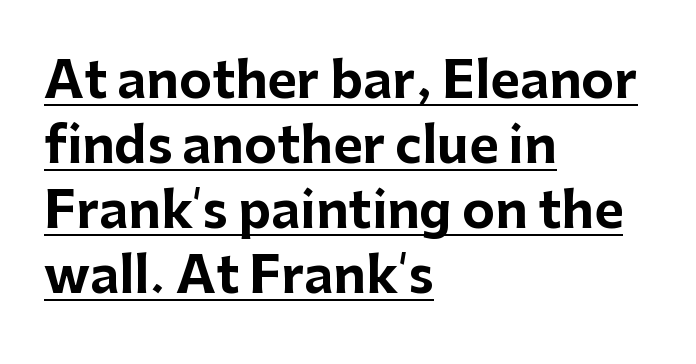
Every word sits above its own underline. Do the letters lean? They stand straight. Evenly set lines give the paragraph a standard silhouette. Observe the ordinary spacing: letters are neighbours, not strangers.
